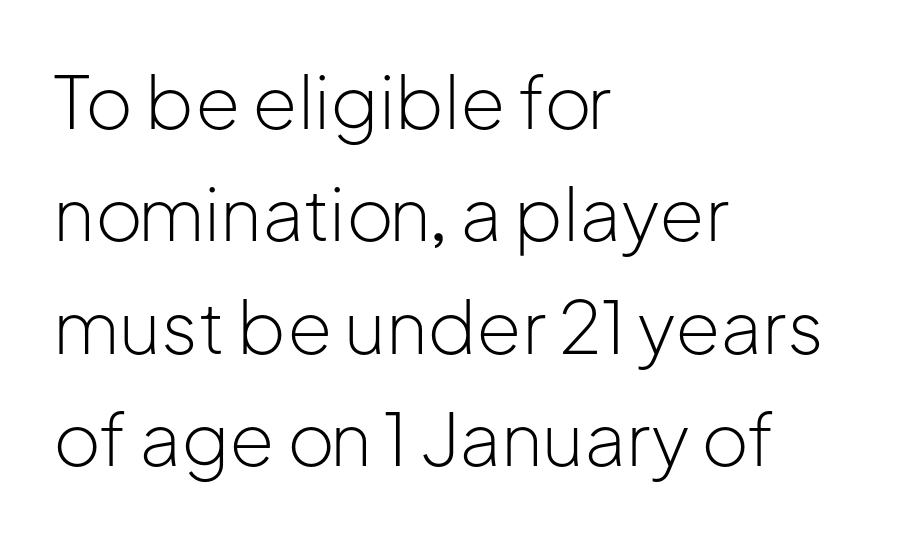
Q: Is the text bold? A: No.
Q: Is the text italic (slanted)? A: No, it is upright.
Q: Is the typeface a serif or a sans-serif typeface? A: Sans-serif.
Q: Is the text underlined? A: No.
Q: How is the paragraph aligned? A: Left-aligned.
Q: Is the spacing between letters normal or unusually wide? A: Normal.
Q: Is the spacing between lines tight, normal or loose? A: Normal.
Q: Width (condensed, normal, or wide)? A: Normal.
Q: Stroke contrast? A: Low.
Q: x-height? A: Medium.
Q: Monospaced? A: No.
